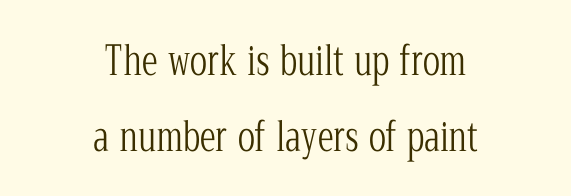
Typographically, this falls in the serif category. This rendering features lettering with no underline. This sample has the flowing, uneven cadence of proportional lettering. Heft: none added — not bold. Spacing between characters is what you'd get straight out of the box.
